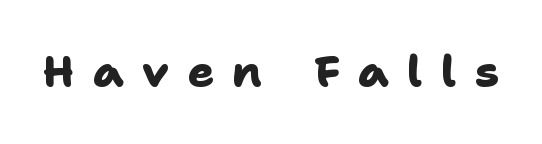
The characters display no serif detailing; their extremities are plain. You could not count columns in this text — the font is proportionally spaced. Only glyphs here, with clear space below each row. Emphasis by weight is at full strength: bold. These lines have a slow, spaced-out rhythm from letter to letter.
